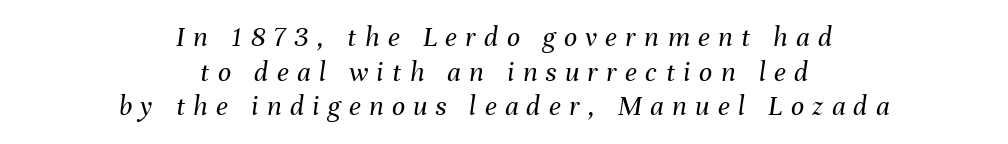
Q: Is the text bold? A: No.
Q: Is the text italic (slanted)? A: Yes, it leans right by about 8 degrees.
Q: Is the text underlined? A: No.
Q: How is the paragraph aligned? A: Centered.
Q: Is the spacing between letters normal or unusually wide? A: Unusually wide.
Q: Width (condensed, normal, or wide)? A: Normal.
Q: Stroke contrast? A: Medium.
Q: x-height? A: Medium.
Q: Monospaced? A: No.
